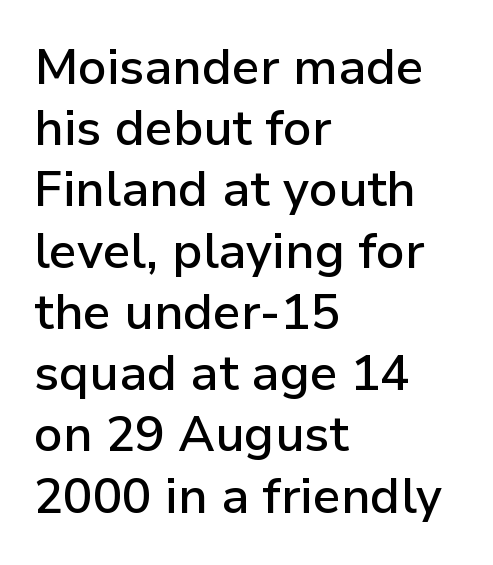
{"serif": "no", "italic": "no", "bold": "semi", "weight": "semibold", "width": "normal", "stroke_contrast": "low", "x_height": "medium", "monospaced": "no", "underline": "no", "align": "left", "line_spacing": "normal", "line_spacing_ratio": 1.25, "letter_spacing": "normal", "letter_spacing_em": 0.0, "glyph_px": 49}
